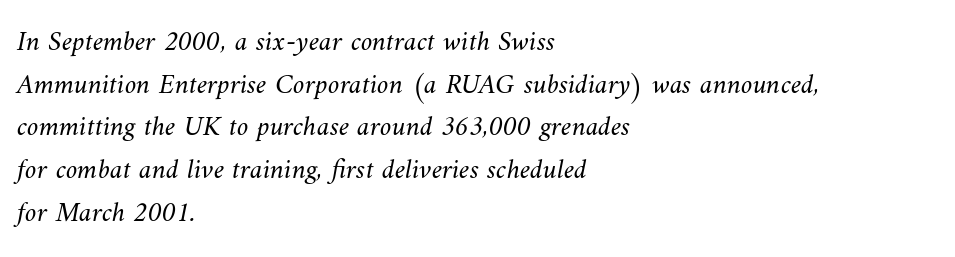
The image shows 29 px light type; set left-aligned, normal line spacing (1.47x), normal letter spacing, not underlined; medium stroke contrast and a small x-height.
